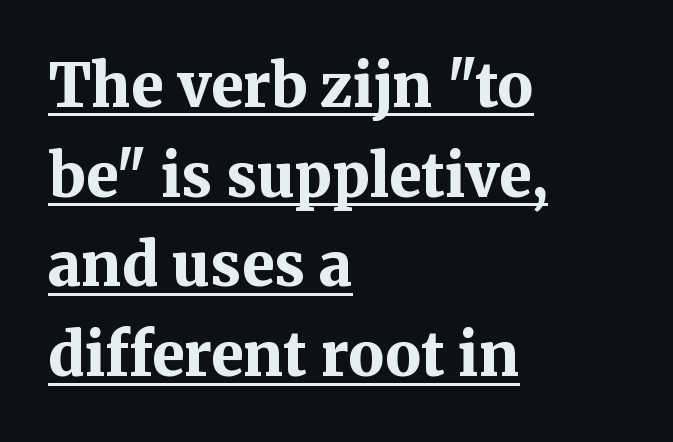
Q: Is the text bold? A: Yes.
Q: Is the text italic (slanted)? A: No, it is upright.
Q: Is the typeface a serif or a sans-serif typeface? A: Serif.
Q: Is the text underlined? A: Yes.
Q: How is the paragraph aligned? A: Left-aligned.
Q: Is the spacing between letters normal or unusually wide? A: Normal.
Q: Is the spacing between lines tight, normal or loose? A: Normal.
Q: Width (condensed, normal, or wide)? A: Normal.
Q: Stroke contrast? A: Medium.
Q: x-height? A: Medium.
Q: Monospaced? A: No.
